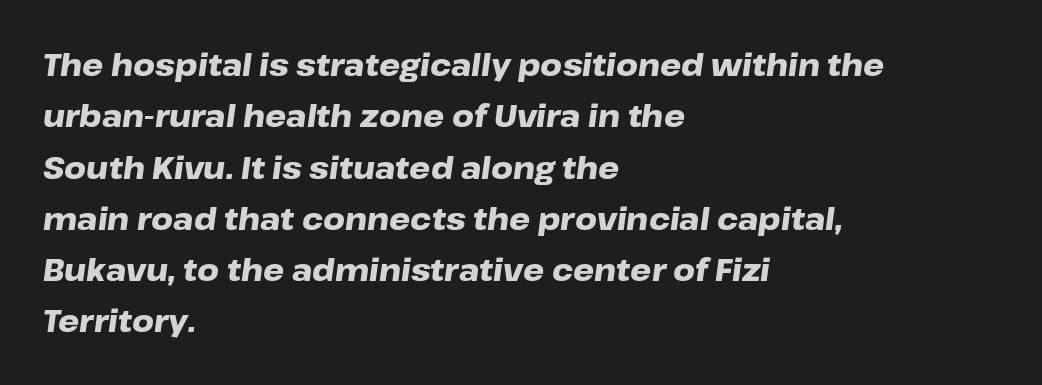
{"italic": "yes", "lean": "right", "slant_degrees": 8, "bold": "yes", "weight": "heavy", "width": "wide", "stroke_contrast": "low", "x_height": "medium", "monospaced": "no", "underline": "no", "align": "left", "line_spacing_ratio": 1.71, "letter_spacing": "normal", "letter_spacing_em": 0.0, "glyph_px": 30}
